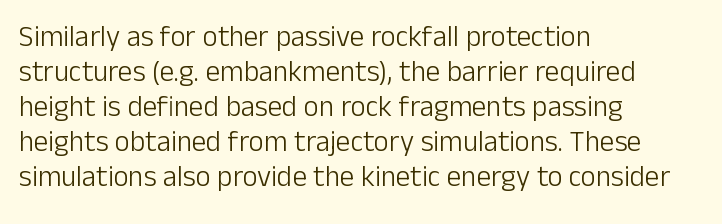
{"serif": "no", "italic": "no", "bold": "no", "weight": "light", "width": "normal", "stroke_contrast": "low", "x_height": "medium", "monospaced": "no", "underline": "no", "align": "left", "line_spacing_ratio": 1.21, "letter_spacing": "normal", "letter_spacing_em": 0.0, "glyph_px": 29}
